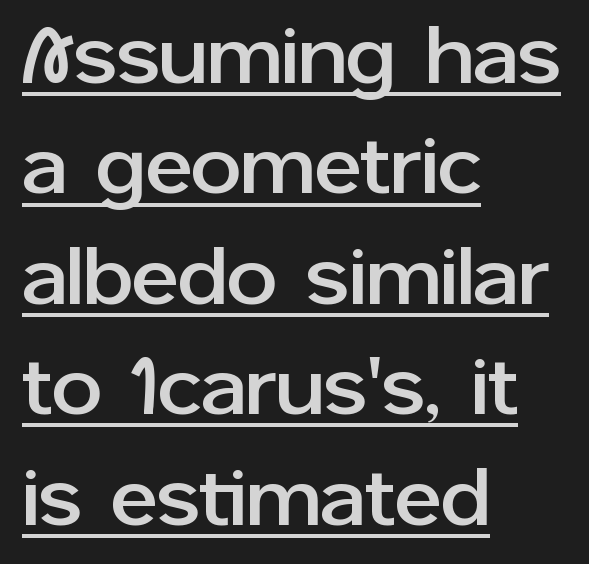
The image shows 80 px sans-serif type, upright; set left-aligned, normal line spacing (1.38x), normal letter spacing, underlined; low stroke contrast and a medium x-height.
